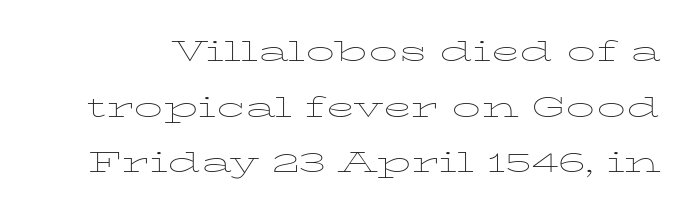
{"serif": "yes", "italic": "no", "bold": "no", "weight": "thin", "width": "wide", "stroke_contrast": "low", "x_height": "medium", "monospaced": "no", "underline": "no", "line_spacing": "loose", "line_spacing_ratio": 1.92, "letter_spacing": "normal", "letter_spacing_em": 0.0, "glyph_px": 29}
